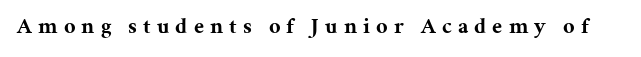
The image shows 22 px bold type, upright; set unusually wide letter spacing (+0.28 em), not underlined.
